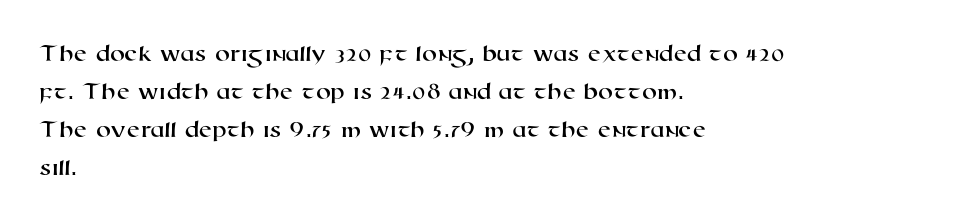
The image shows 24 px text type; set left-aligned, normal line spacing (1.58x), normal letter spacing, not underlined.
